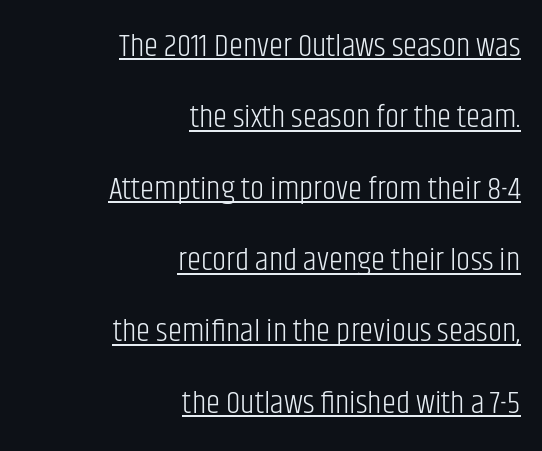
Q: Is the text bold? A: No.
Q: Is the text italic (slanted)? A: No, it is upright.
Q: Is the typeface a serif or a sans-serif typeface? A: Sans-serif.
Q: Is the text underlined? A: Yes.
Q: How is the paragraph aligned? A: Right-aligned.
Q: Is the spacing between letters normal or unusually wide? A: Normal.
Q: Is the spacing between lines tight, normal or loose? A: Loose.
Q: Width (condensed, normal, or wide)? A: Condensed.
Q: Stroke contrast? A: Low.
Q: x-height? A: Large.
Q: Monospaced? A: No.
